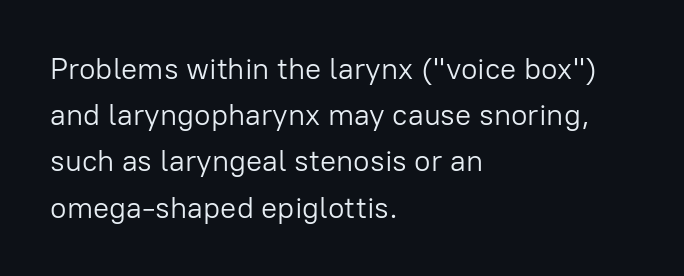
The image shows 30 px light sans-serif type, upright; set left-aligned, normal line spacing (1.54x), normal letter spacing, not underlined; low stroke contrast and a medium x-height.
